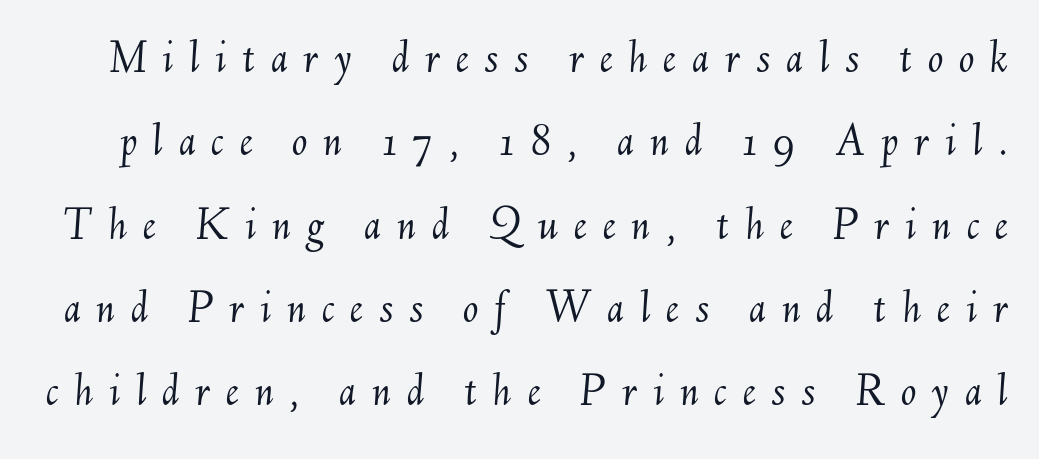
Each letter keeps its own natural width here, so spacing adapts to shape. What stands out about the letter spacing? Its width — letters are far apart. Clear beneath every line of the passage. Would a proofreader flag this as italicized? Yes.
